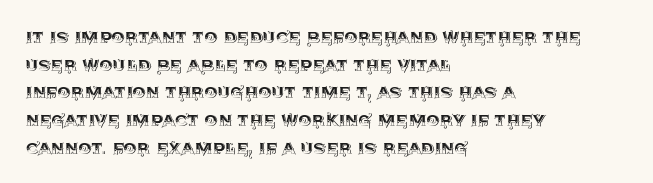
Q: Is the text italic (slanted)? A: No, it is upright.
Q: Is the text underlined? A: No.
Q: How is the paragraph aligned? A: Left-aligned.
Q: Is the spacing between letters normal or unusually wide? A: Normal.
Q: Is the spacing between lines tight, normal or loose? A: Normal.
